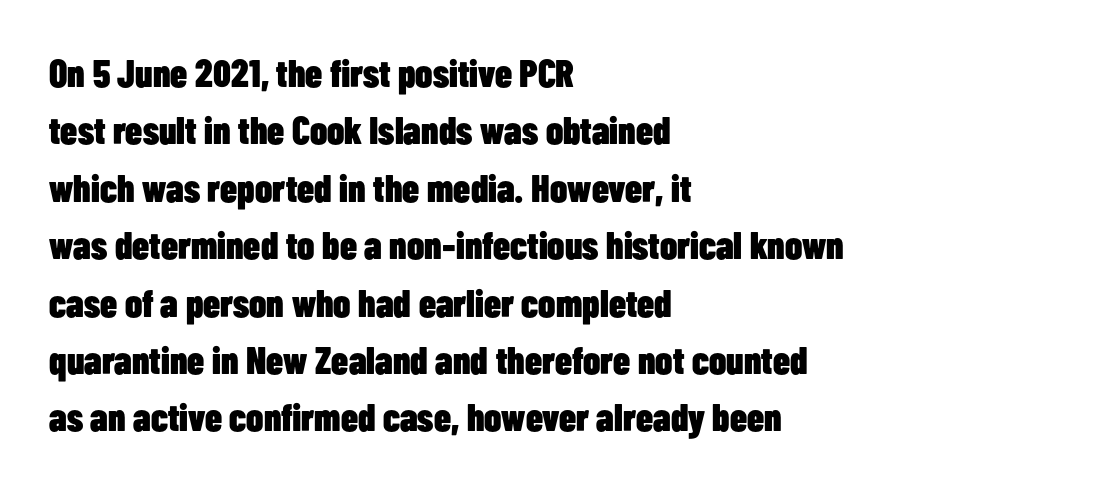
The image shows 38 px heavy, condensed sans-serif type, upright; set left-aligned, normal line spacing (1.51x), normal letter spacing, not underlined; low stroke contrast and a medium x-height.
